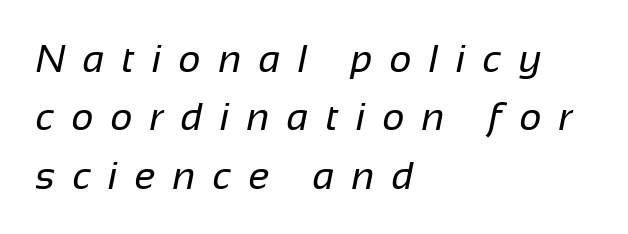
Q: Is the text bold? A: No.
Q: Is the typeface a serif or a sans-serif typeface? A: Sans-serif.
Q: Is the text underlined? A: No.
Q: How is the paragraph aligned? A: Left-aligned.
Q: Is the spacing between letters normal or unusually wide? A: Unusually wide.
Q: Is the spacing between lines tight, normal or loose? A: Normal.
Q: Width (condensed, normal, or wide)? A: Normal.
Q: Stroke contrast? A: Low.
Q: x-height? A: Medium.
Q: Monospaced? A: No.
